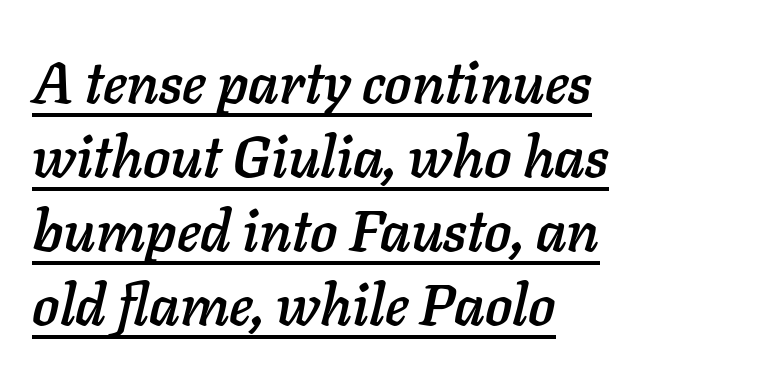
{"italic": "yes", "lean": "right", "slant_degrees": 11, "width": "normal", "stroke_contrast": "low", "x_height": "medium", "monospaced": "no", "underline": "yes", "align": "left", "line_spacing": "normal", "line_spacing_ratio": 1.3, "letter_spacing": "normal", "letter_spacing_em": 0.0, "glyph_px": 57}
